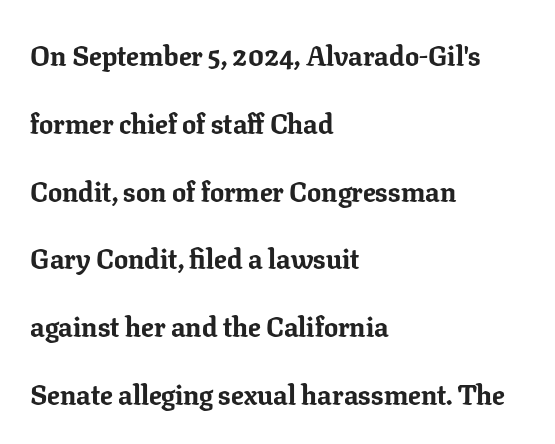
The image shows 28 px bold serif type, upright; set left-aligned, loose line spacing (2.42x), normal letter spacing, not underlined; low stroke contrast and a medium x-height.
